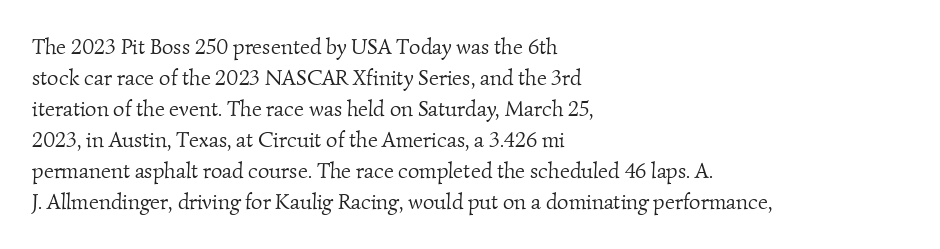
{"bold": "no", "underline": "no", "align": "left", "line_spacing": "normal", "line_spacing_ratio": 1.41, "letter_spacing": "normal", "letter_spacing_em": 0.0, "glyph_px": 22}
